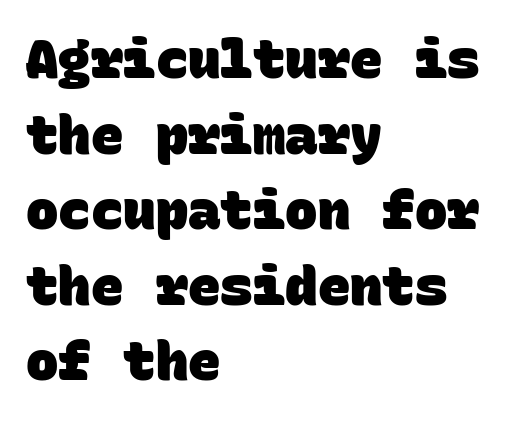
Q: Is the text bold? A: Yes.
Q: Is the typeface a serif or a sans-serif typeface? A: Sans-serif.
Q: Is the text underlined? A: No.
Q: How is the paragraph aligned? A: Left-aligned.
Q: Is the spacing between letters normal or unusually wide? A: Normal.
Q: Is the spacing between lines tight, normal or loose? A: Normal.
Q: Width (condensed, normal, or wide)? A: Normal.
Q: Stroke contrast? A: Low.
Q: x-height? A: Large.
Q: Monospaced? A: Yes.
